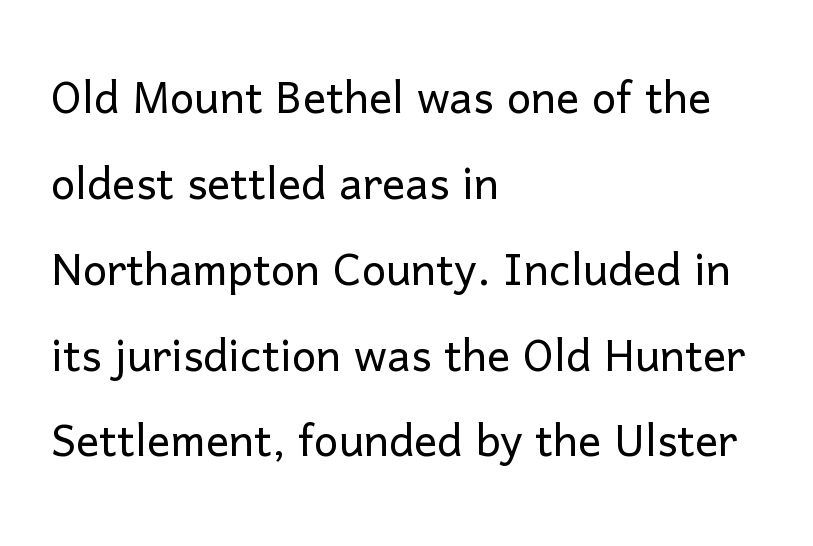
Q: Is the text bold? A: No.
Q: Is the text italic (slanted)? A: No, it is upright.
Q: Is the typeface a serif or a sans-serif typeface? A: Sans-serif.
Q: Is the text underlined? A: No.
Q: How is the paragraph aligned? A: Left-aligned.
Q: Is the spacing between letters normal or unusually wide? A: Normal.
Q: Is the spacing between lines tight, normal or loose? A: Normal.
Q: Width (condensed, normal, or wide)? A: Normal.
Q: Stroke contrast? A: Low.
Q: x-height? A: Medium.
Q: Monospaced? A: No.
